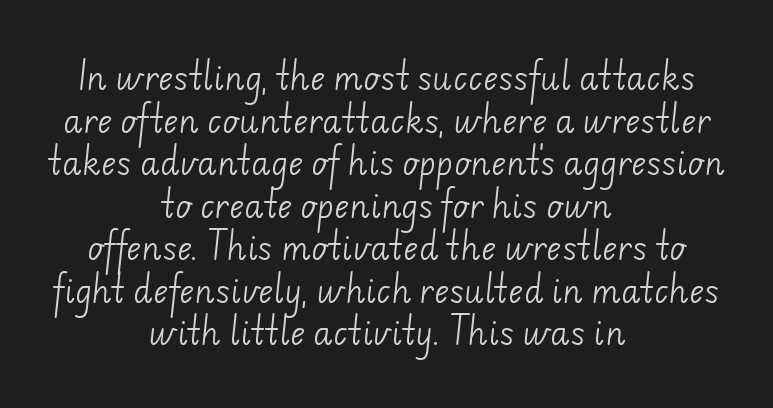
The designer left line spacing at the default. The passage shown is typed in a proportional face where columns would drift. Words float on clear page, feet unadorned. You could call the tracking neutral — neither tight nor loose. The paragraph has two soft edges and a firm central axis. Stroke thickness stays within the range of a standard reading face or lighter.
